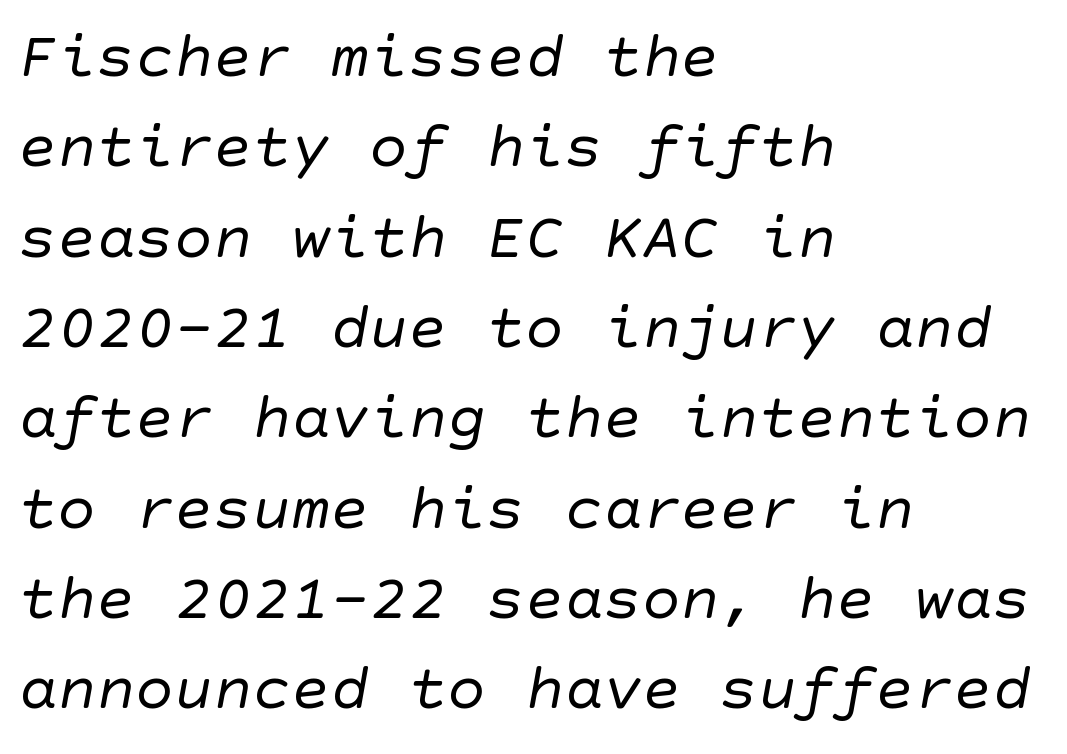
{"serif": "no", "bold": "no", "weight": "regular", "width": "normal", "stroke_contrast": "low", "x_height": "large", "underline": "no", "align": "left", "line_spacing": "normal", "line_spacing_ratio": 1.39, "letter_spacing": "normal", "letter_spacing_em": 0.0, "glyph_px": 65}
